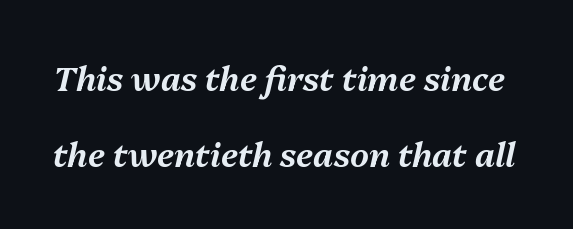
Each word holds together tightly as a unit, with standard inter-letter gaps. Tall strokes in this sample are angled rather than plumb. Do the characters align in a grid? No, the font is proportional. Only glyphs here, with clear space below each row. You could fit nearly another row in the gap between these rows.
